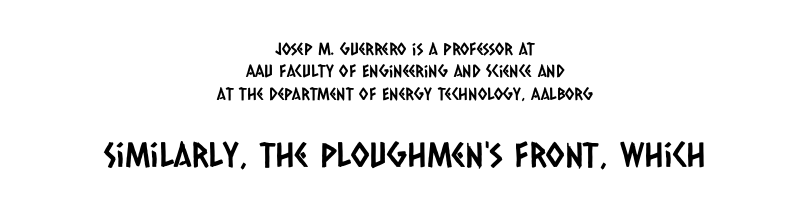
The line-height multiplier appears to be the usual default. The foot of each line stays bare and open. Whoever set this made the second block the dominant, larger element. The text was rendered using a sans face with plain stroke endings. The gaps between neighbouring characters are ordinary and unremarkable. One-word summary of the alignment: center.
